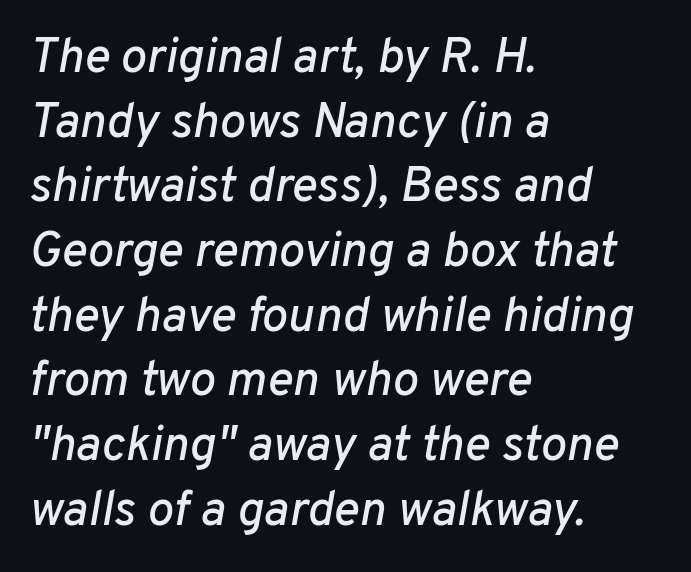
The image shows 49 px text type, italic (leaning right); set left-aligned, normal line spacing (1.32x), normal letter spacing, not underlined; low stroke contrast and a medium x-height.
